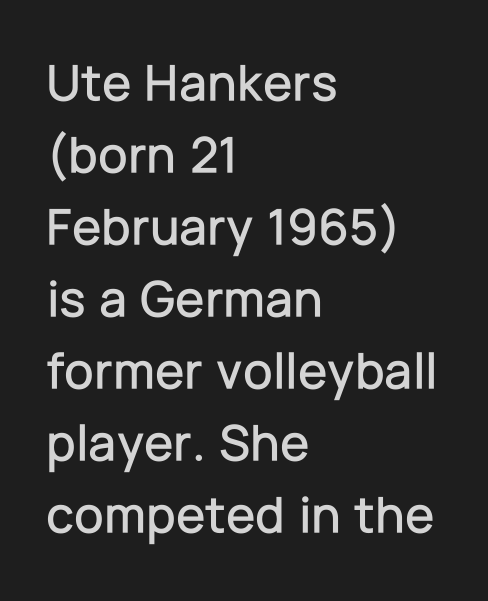
The foot of each line stays bare and open. A typesetter would call this proportional, since set widths differ per character. Does the leading feel generous? No, just average. Which margin do the lines hug? The left one — the right edge is uneven. The horizontal fit of the characters is conventional and even.
